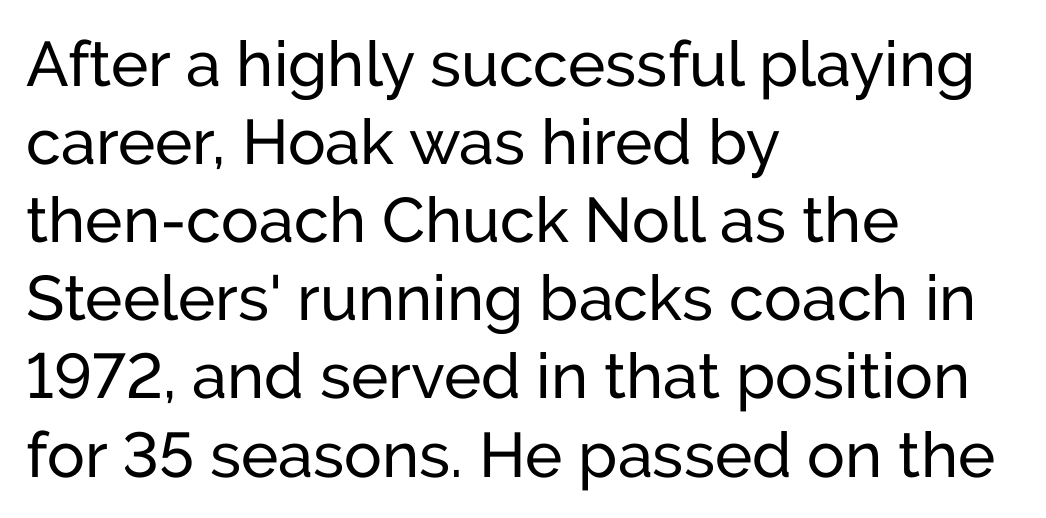
{"serif": "no", "italic": "no", "width": "normal", "stroke_contrast": "low", "x_height": "medium", "monospaced": "no", "underline": "no", "align": "left", "line_spacing_ratio": 1.24, "letter_spacing": "normal", "letter_spacing_em": 0.0, "glyph_px": 63}
